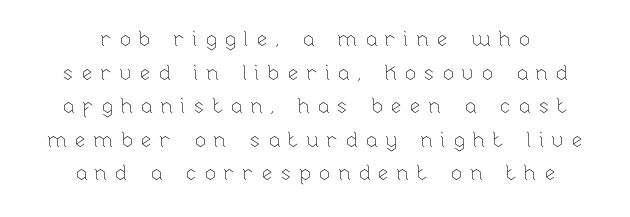
No word sits above an underline. Layout note: lines centered. Posture: straight, roman, zero tilt. Weight class: somewhere from thin through regular. In terms of letterspacing, this is a distinctly airy, spread setting.
